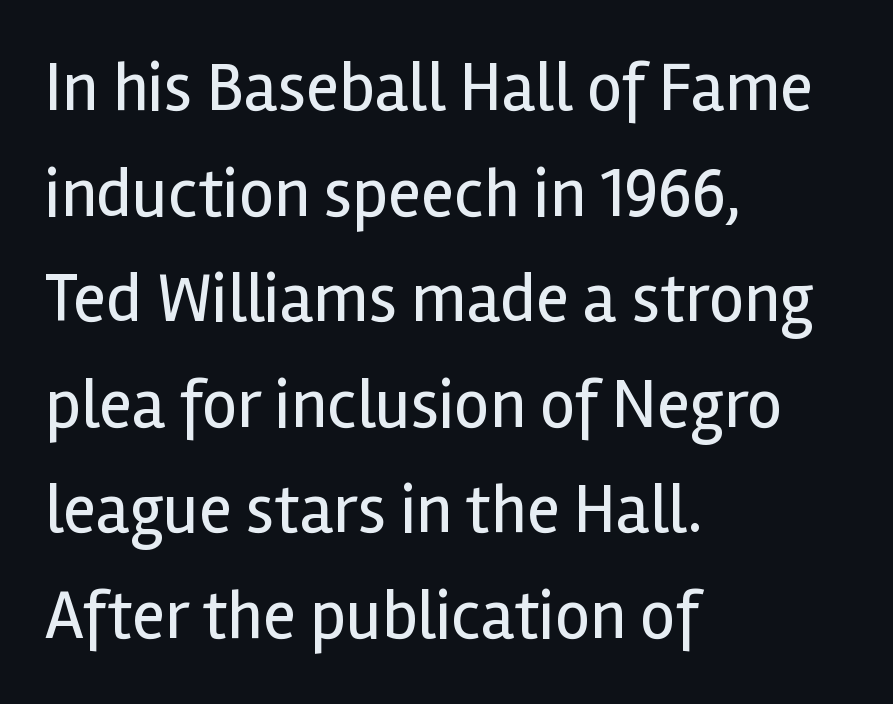
{"serif": "no", "italic": "no", "bold": "no", "weight": "regular", "width": "normal", "x_height": "medium", "monospaced": "no", "underline": "no", "align": "left", "line_spacing": "normal", "line_spacing_ratio": 1.53, "letter_spacing": "normal", "letter_spacing_em": 0.0, "glyph_px": 69}
